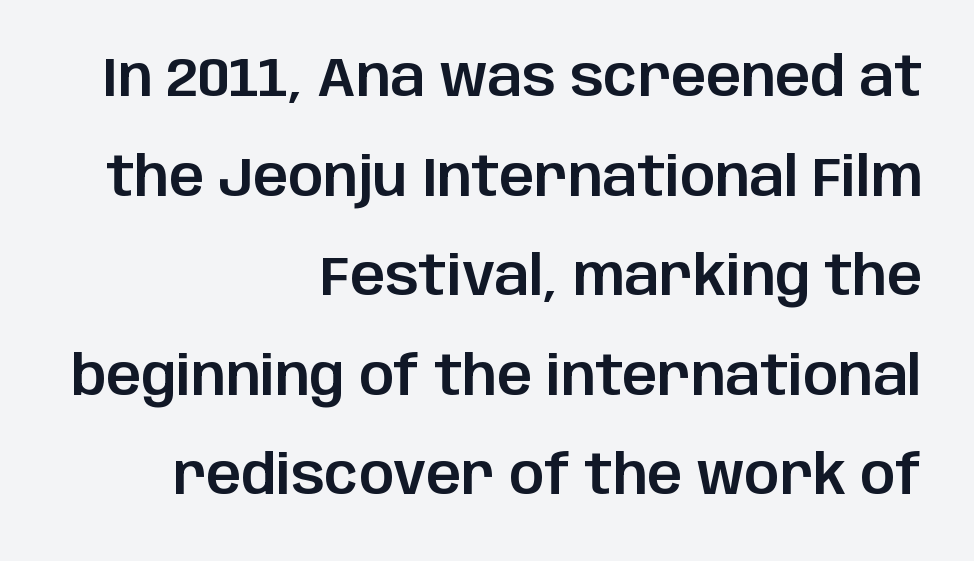
{"serif": "no", "italic": "no", "width": "normal", "stroke_contrast": "low", "x_height": "large", "monospaced": "no", "underline": "no", "align": "right", "line_spacing_ratio": 1.81, "letter_spacing": "normal", "letter_spacing_em": 0.0, "glyph_px": 55}
